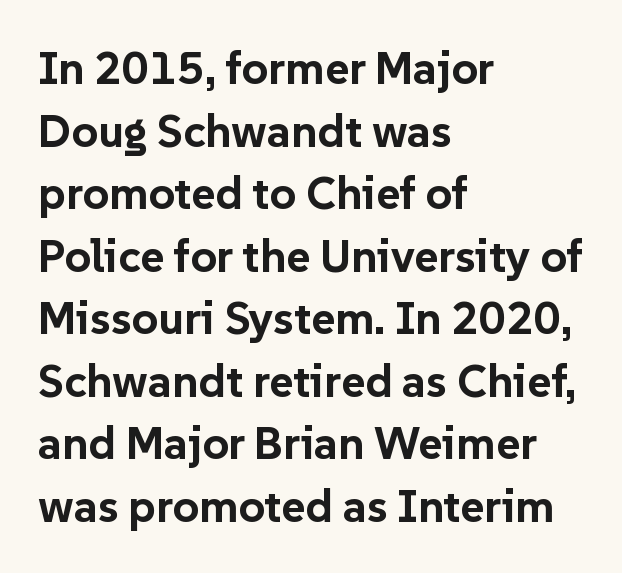
Q: Is the text bold? A: Yes.
Q: Is the text italic (slanted)? A: No, it is upright.
Q: Is the typeface a serif or a sans-serif typeface? A: Sans-serif.
Q: Is the text underlined? A: No.
Q: How is the paragraph aligned? A: Left-aligned.
Q: Is the spacing between letters normal or unusually wide? A: Normal.
Q: Is the spacing between lines tight, normal or loose? A: Normal.
Q: Width (condensed, normal, or wide)? A: Normal.
Q: Stroke contrast? A: Low.
Q: x-height? A: Medium.
Q: Monospaced? A: No.
